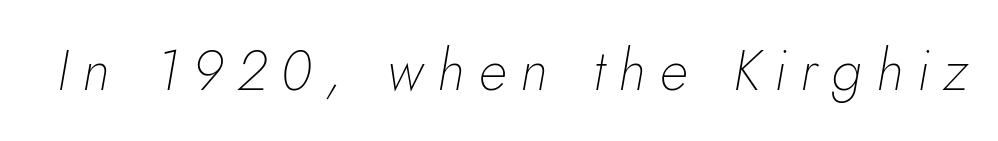
Each letter keeps its own natural width here, so spacing adapts to shape. A light-to-regular cut is what we see here. Emphasis-style slanted type is in use. This rendering features lettering with no underline. Short note: letters widely spaced.
